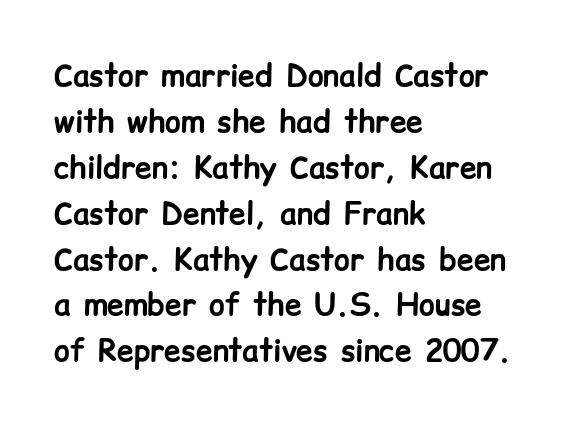
The rag falls on the right side of this text block. Italic: no, the glyphs are upright roman. This sample has the flowing, uneven cadence of proportional lettering. No feet cap the strokes, marking this as sans-serif type.
